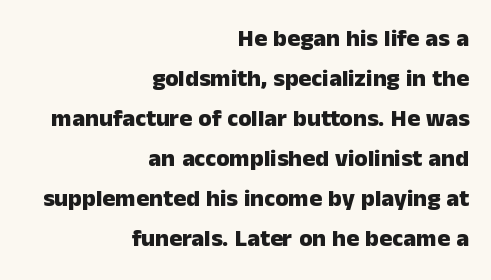
Q: Is the text bold? A: Yes.
Q: Is the text italic (slanted)? A: No, it is upright.
Q: Is the text underlined? A: No.
Q: How is the paragraph aligned? A: Right-aligned.
Q: Is the spacing between letters normal or unusually wide? A: Normal.
Q: Is the spacing between lines tight, normal or loose? A: Normal.
